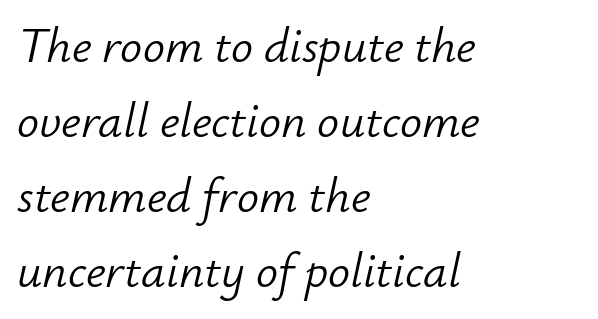
A typesetter would call this proportional, since set widths differ per character. All the whitespace from short lines collects on the right. These lines were composed using italics. You could call the tracking neutral — neither tight nor loose. The typeface has the unassuming heft of standard copy or less. A bare baseline throughout the passage.
